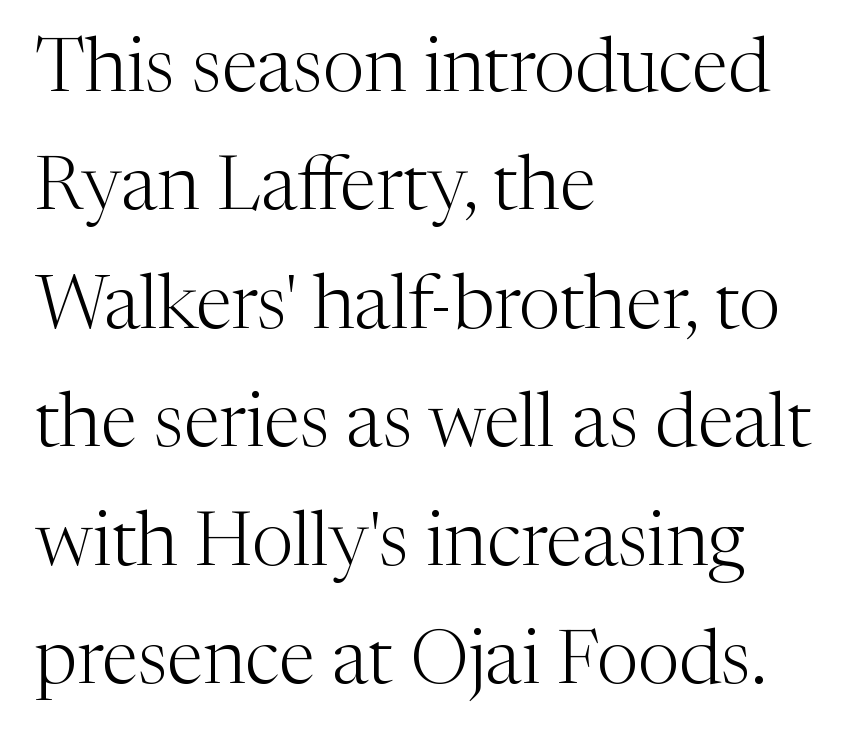
Q: Is the text bold? A: No.
Q: Is the text italic (slanted)? A: No, it is upright.
Q: Is the typeface a serif or a sans-serif typeface? A: Serif.
Q: Is the text underlined? A: No.
Q: How is the paragraph aligned? A: Left-aligned.
Q: Is the spacing between letters normal or unusually wide? A: Normal.
Q: Is the spacing between lines tight, normal or loose? A: Normal.
Q: Width (condensed, normal, or wide)? A: Normal.
Q: Stroke contrast? A: Medium.
Q: x-height? A: Medium.
Q: Monospaced? A: No.
